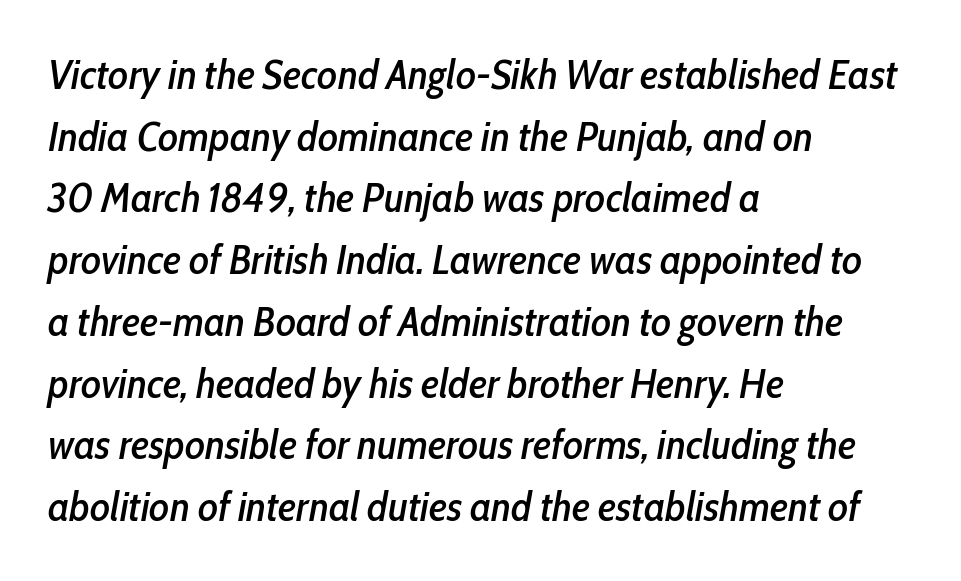
You could not count columns in this text — the font is proportionally spaced. Alignment: flush left. Nothing unusual about the tracking: characters are spaced as the font intends. Rows of type keep a routine distance in the vertical direction. A clean baseline with only descenders dipping below it.
